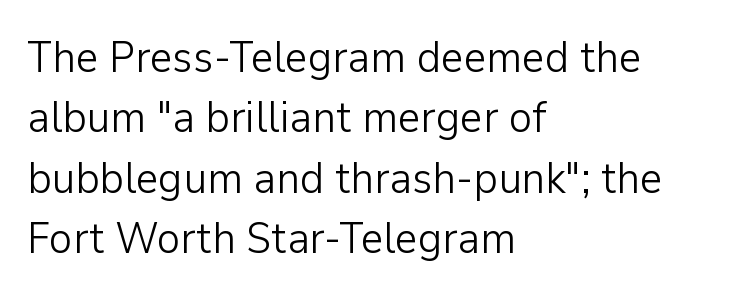
How are the letters spaced? Ordinarily, with no added tracking. The type sits square on the baseline with zero lean. The letters advance in unequal steps, a hallmark of proportional type. Glance below the letters and you will spot only blank space. These glyphs show unthickened strokes, regular width or finer.
